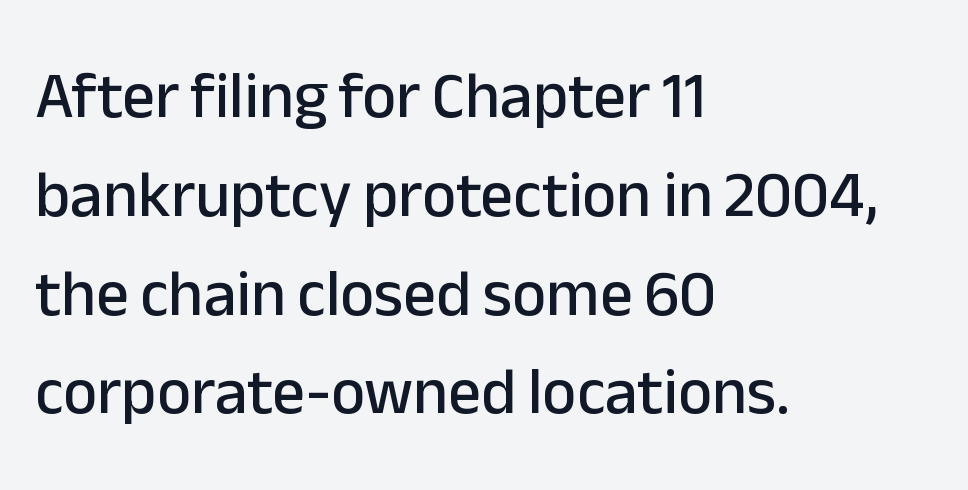
Clear beneath every line of the passage. Which margin do the lines hug? The left one — the right edge is uneven. Characters follow at the spacing the type designer built in. The letters advance in unequal steps, a hallmark of proportional type. Regarding serifs, this sample does without them.
